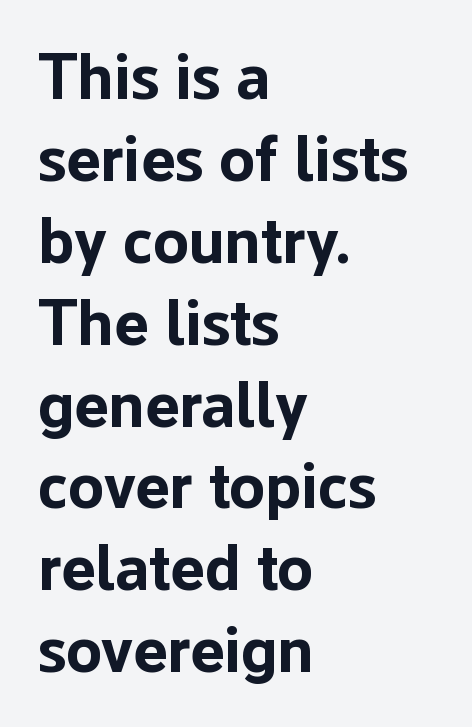
Q: Is the text bold? A: Yes.
Q: Is the text italic (slanted)? A: No, it is upright.
Q: Is the typeface a serif or a sans-serif typeface? A: Sans-serif.
Q: Is the text underlined? A: No.
Q: How is the paragraph aligned? A: Left-aligned.
Q: Is the spacing between letters normal or unusually wide? A: Normal.
Q: Is the spacing between lines tight, normal or loose? A: Normal.
Q: Width (condensed, normal, or wide)? A: Normal.
Q: Stroke contrast? A: Low.
Q: x-height? A: Medium.
Q: Monospaced? A: No.
